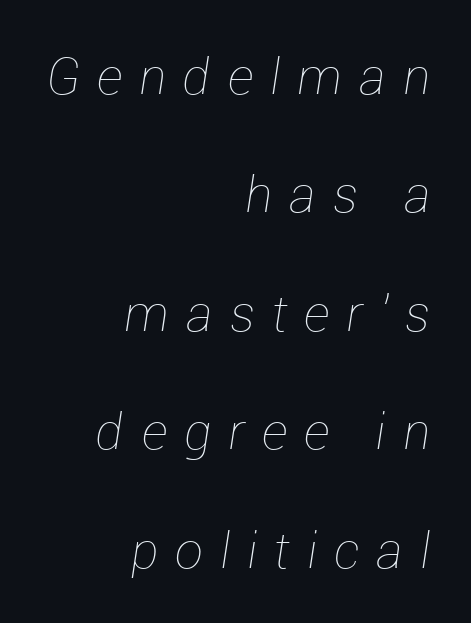
These lines were composed using italics. This rendering features lettering with no underline. Character widths vary here, with narrow letters taking less room than wide ones. Letters have the restrained weight of plain body copy at most.
